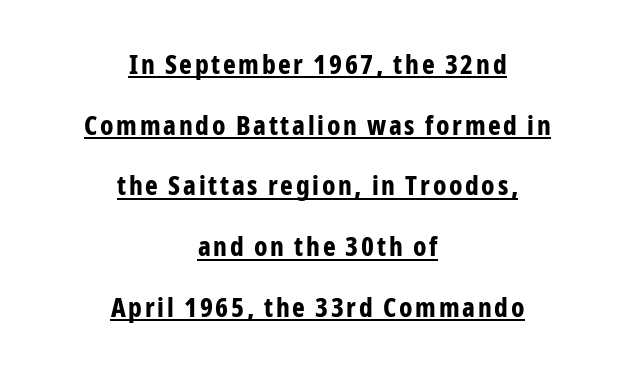
Which margin do the lines hug? Neither — every line sits in the middle. Successive baselines arrive slowly, with a big drop between each. Students, observe the line beneath the letters — that is underlining. You can tell it's not italic because the verticals are truly vertical. How heavy is the stroke? Heavy — this is a bold.
